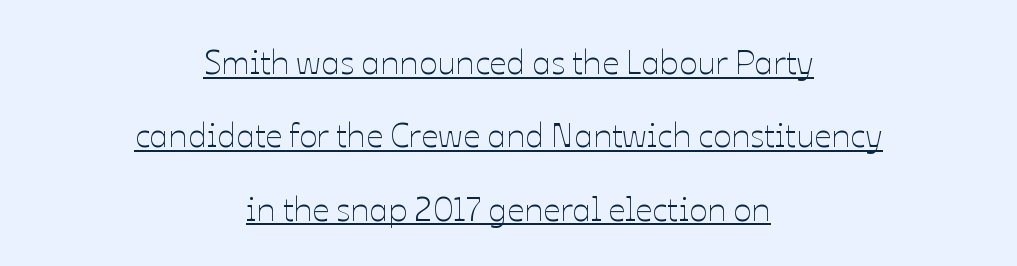
Q: Is the text bold? A: No.
Q: Is the text italic (slanted)? A: No, it is upright.
Q: Is the text underlined? A: Yes.
Q: How is the paragraph aligned? A: Centered.
Q: Is the spacing between letters normal or unusually wide? A: Normal.
Q: Is the spacing between lines tight, normal or loose? A: Loose.
Q: Width (condensed, normal, or wide)? A: Normal.
Q: Stroke contrast? A: Low.
Q: x-height? A: Medium.
Q: Monospaced? A: No.
